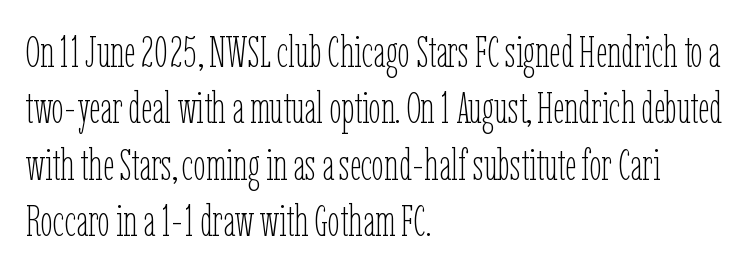
{"italic": "no", "bold": "no", "weight": "thin", "width": "condensed", "stroke_contrast": "low", "x_height": "medium", "monospaced": "no", "underline": "no", "align": "left", "line_spacing": "normal", "line_spacing_ratio": 1.28, "letter_spacing": "normal", "letter_spacing_em": 0.0, "glyph_px": 44}
